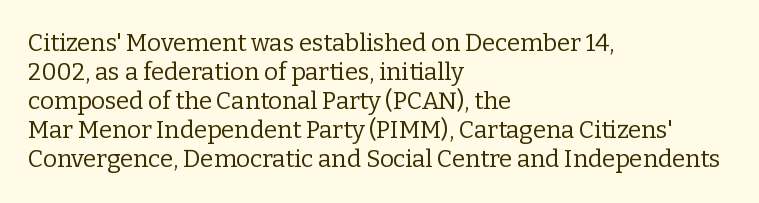
The strokes carry an ordinary text weight at most. Default kerning and tracking; the words read as compact shapes. The gap between lines stays unmarked. Does the lettering tilt? It doesn't — this is upright.
